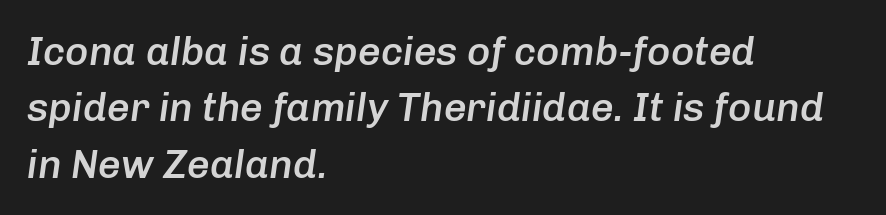
The image shows 40 px semibold type, italic (leaning right); set left-aligned, normal line spacing (1.41x), normal letter spacing, not underlined; low stroke contrast and a medium x-height.
